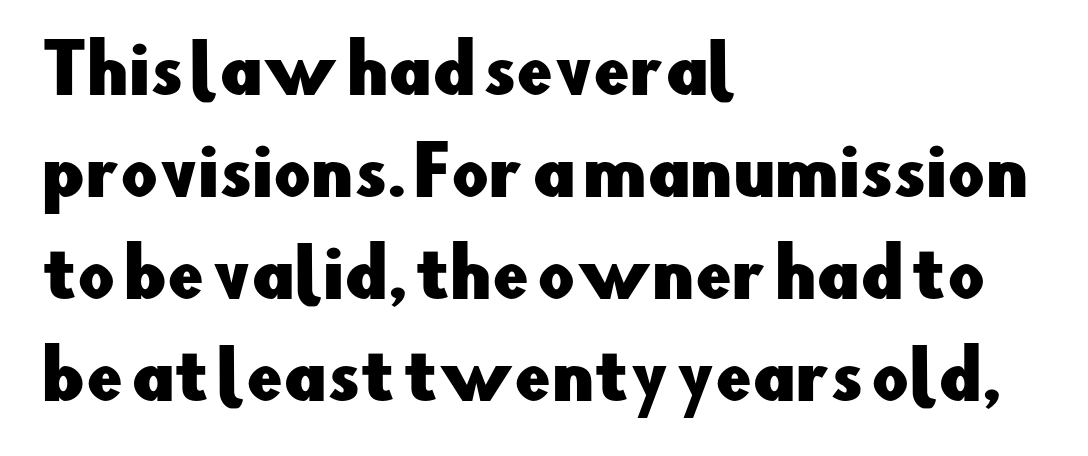
A typesetter would call this proportional, since set widths differ per character. The area under the type is left untouched. Horizontal alignment here is leftward, the default for most running prose. The passage shown stacks its lines at a standard gap.
